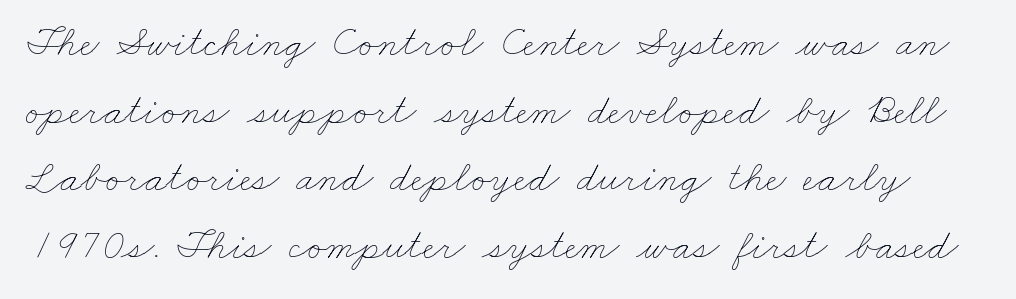
{"bold": "no", "weight": "thin", "width": "wide", "stroke_contrast": "low", "x_height": "small", "monospaced": "no", "underline": "no", "line_spacing": "normal", "line_spacing_ratio": 1.57, "letter_spacing": "normal", "letter_spacing_em": 0.0, "glyph_px": 43}
